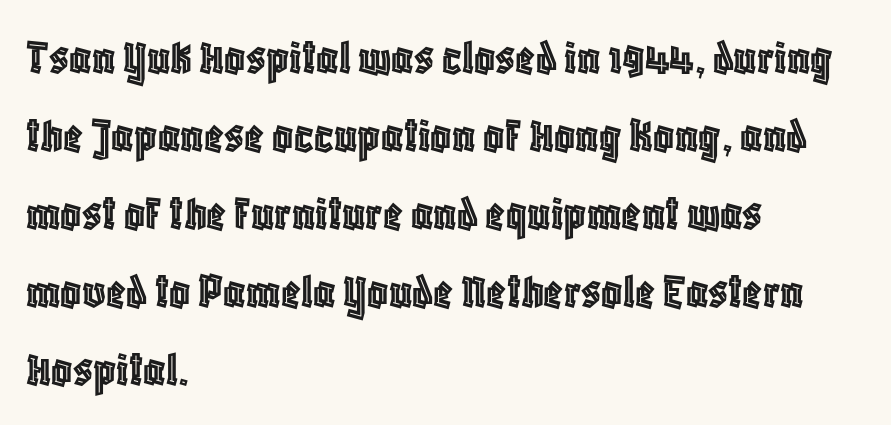
{"italic": "no", "width": "condensed", "x_height": "large", "monospaced": "no", "underline": "no", "align": "left", "line_spacing": "normal", "line_spacing_ratio": 1.53, "letter_spacing": "normal", "letter_spacing_em": 0.0, "glyph_px": 51}
